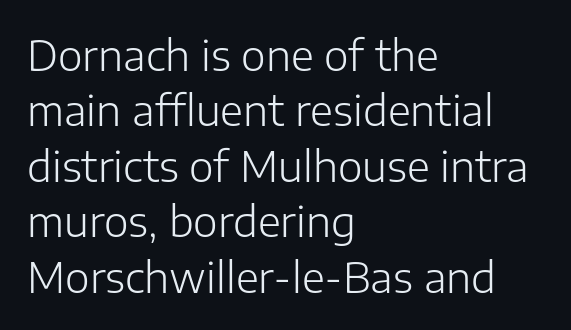
Rendered with straight, roman letterforms. The lines sit at an ordinary, default distance from one another. No word sits above an underline. Compared with typical body copy, the letter spacing here is the same. The weight tops out at a normal text grade.
